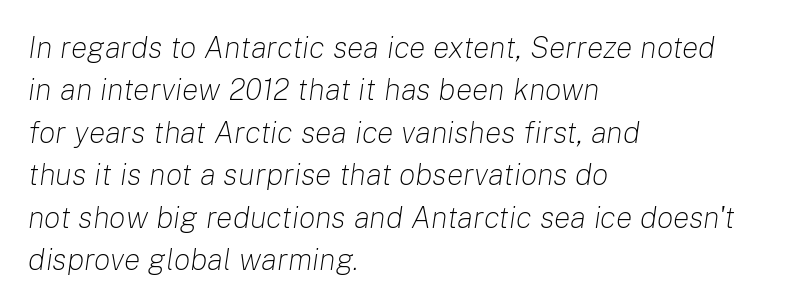
The image shows 31 px light type, italic (leaning right); set left-aligned, normal line spacing (1.37x), normal letter spacing, not underlined; low stroke contrast and a medium x-height.
